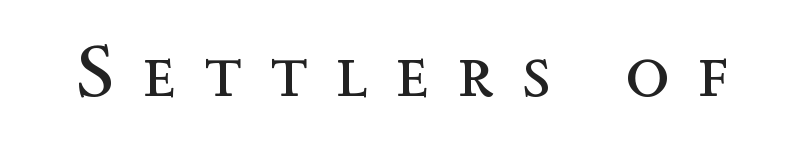
{"italic": "no", "bold": "no", "weight": "regular", "width": "normal", "x_height": "medium", "monospaced": "no", "underline": "no", "letter_spacing": "wide", "letter_spacing_em": 0.38, "glyph_px": 73}
